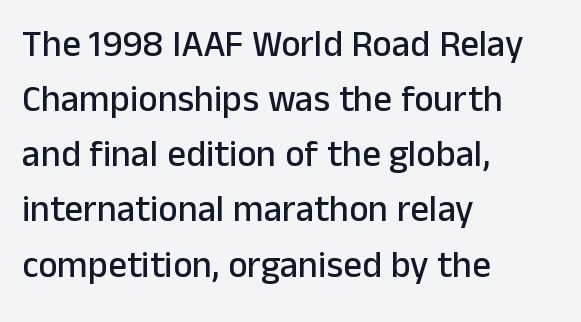
{"serif": "no", "italic": "no", "width": "normal", "stroke_contrast": "low", "x_height": "medium", "monospaced": "no", "underline": "no", "align": "left", "line_spacing": "normal", "line_spacing_ratio": 1.49, "letter_spacing": "normal", "letter_spacing_em": 0.0, "glyph_px": 37}
